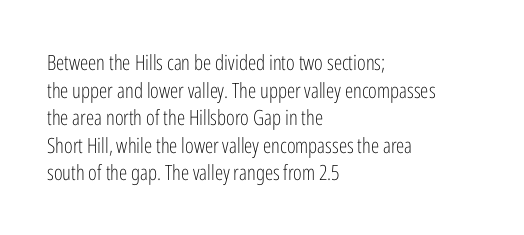
{"italic": "no", "bold": "no", "underline": "no", "align": "left", "line_spacing": "normal", "line_spacing_ratio": 1.31, "letter_spacing": "normal", "letter_spacing_em": 0.0, "glyph_px": 21}
